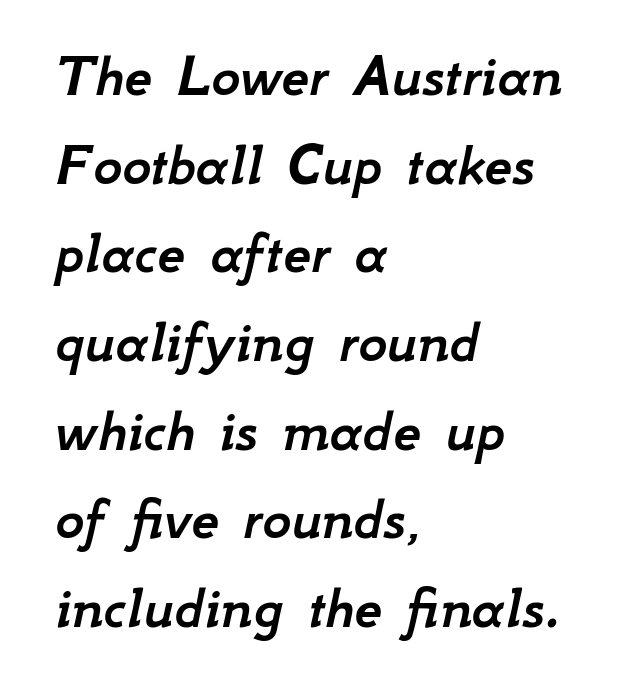
Do the characters align in a grid? No, the font is proportional. The string is rendered with underlining switched off. Compared with a centered layout, this one pins lines to the left instead. The face used here is rendered with its standard letterfit. The space between consecutive lines is moderate.
